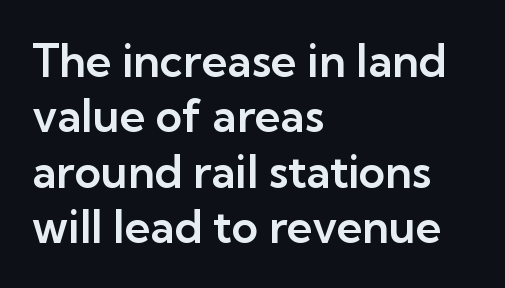
Is this a fixed-width face? No — the glyphs have proportional, varying widths. Honestly, there is no underline to notice here at all. Characters follow at the spacing the type designer built in. Designer's note — italics off, roman on. The font family rendered here belongs to the sans-serif group.
